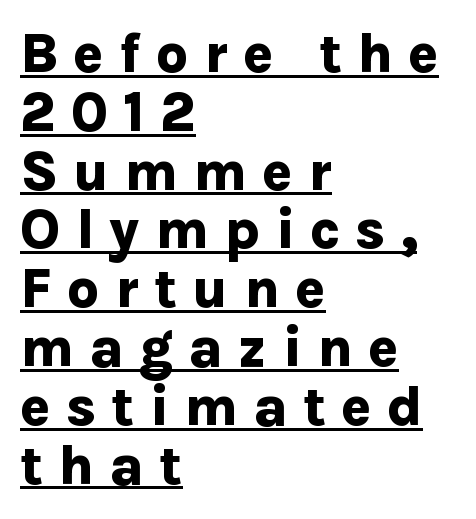
The image shows 56 px bold sans-serif type, upright; set left-aligned, tight line spacing (1.05x), unusually wide letter spacing (+0.27 em), underlined; low stroke contrast and a medium x-height.
